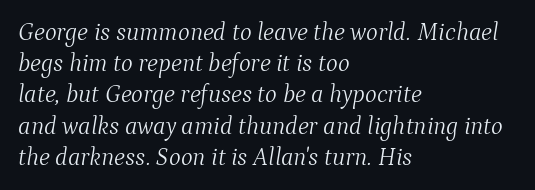
Q: Is the text bold? A: No.
Q: Is the text italic (slanted)? A: Yes, it leans right by about 9 degrees.
Q: Is the text underlined? A: No.
Q: How is the paragraph aligned? A: Left-aligned.
Q: Is the spacing between letters normal or unusually wide? A: Normal.
Q: Is the spacing between lines tight, normal or loose? A: Normal.
